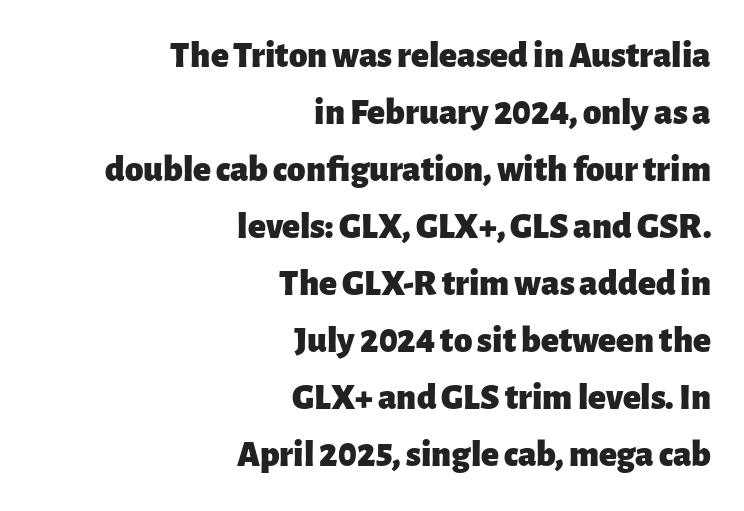
The image shows 37 px heavy sans-serif type, upright; set right-aligned, normal line spacing (1.54x), normal letter spacing, not underlined; low stroke contrast and a medium x-height.
